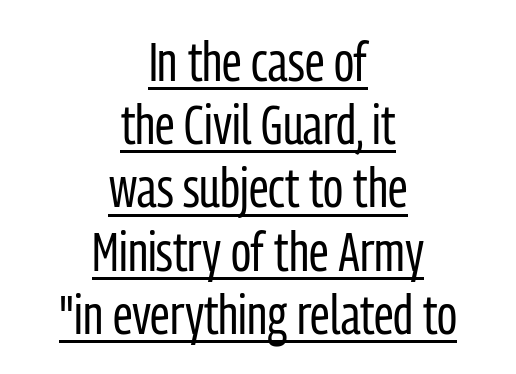
{"serif": "no", "italic": "no", "bold": "no", "weight": "regular", "width": "condensed", "stroke_contrast": "low", "x_height": "medium", "monospaced": "no", "underline": "yes", "align": "center", "line_spacing": "tight", "line_spacing_ratio": 1.15, "letter_spacing": "normal", "letter_spacing_em": 0.0, "glyph_px": 55}
